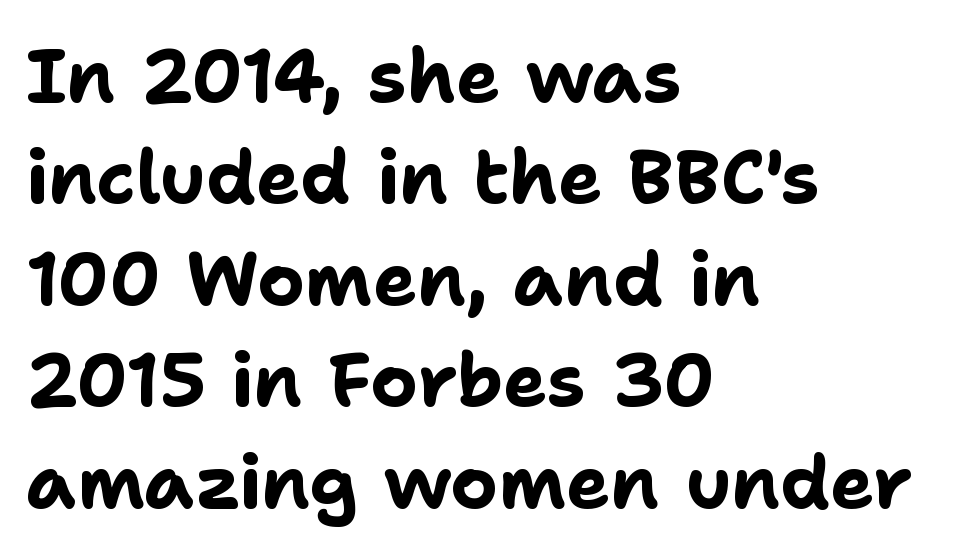
The image shows 74 px bold sans-serif type, upright; set left-aligned, normal line spacing (1.37x), normal letter spacing, not underlined; low stroke contrast and a medium x-height.
